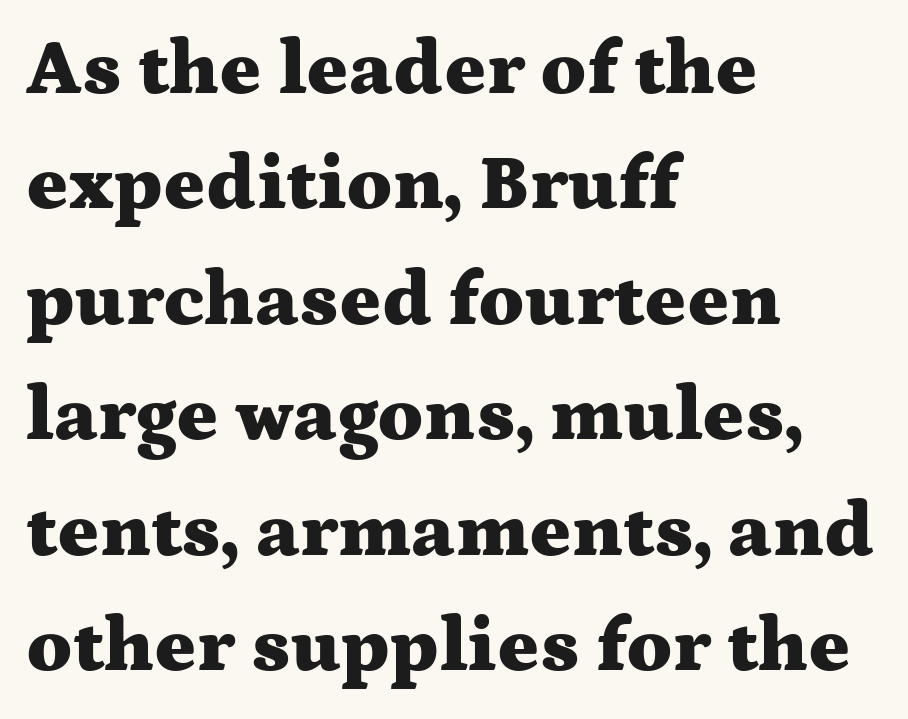
{"serif": "yes", "italic": "no", "bold": "yes", "weight": "heavy", "width": "wide", "stroke_contrast": "medium", "x_height": "medium", "monospaced": "no", "underline": "no", "align": "left", "line_spacing": "normal", "line_spacing_ratio": 1.48, "letter_spacing": "normal", "letter_spacing_em": 0.0, "glyph_px": 78}
